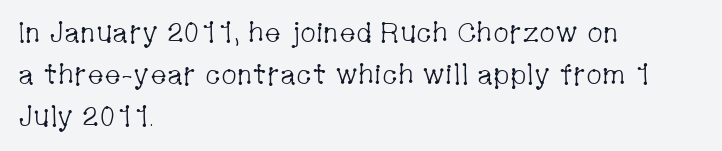
{"serif": "yes", "italic": "no", "bold": "no", "weight": "light", "width": "condensed", "stroke_contrast": "low", "x_height": "medium", "monospaced": "no", "underline": "no", "align": "left", "line_spacing": "normal", "line_spacing_ratio": 1.5, "letter_spacing": "normal", "letter_spacing_em": 0.0, "glyph_px": 28}
